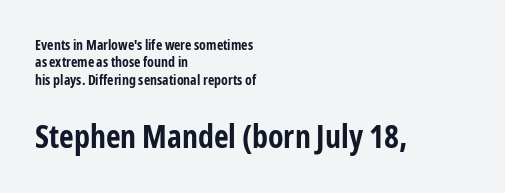
{"serif": "no", "italic": "no", "bold": "yes", "weight": "bold", "width": "condensed", "stroke_contrast": "low", "x_height": "medium", "monospaced": "no", "underline": "no", "align": "left", "line_spacing_ratio": 1.24, "letter_spacing": "normal", "letter_spacing_em": 0.0, "larger_block": "second", "size_ratio": 2.29, "glyph_px": 32}
